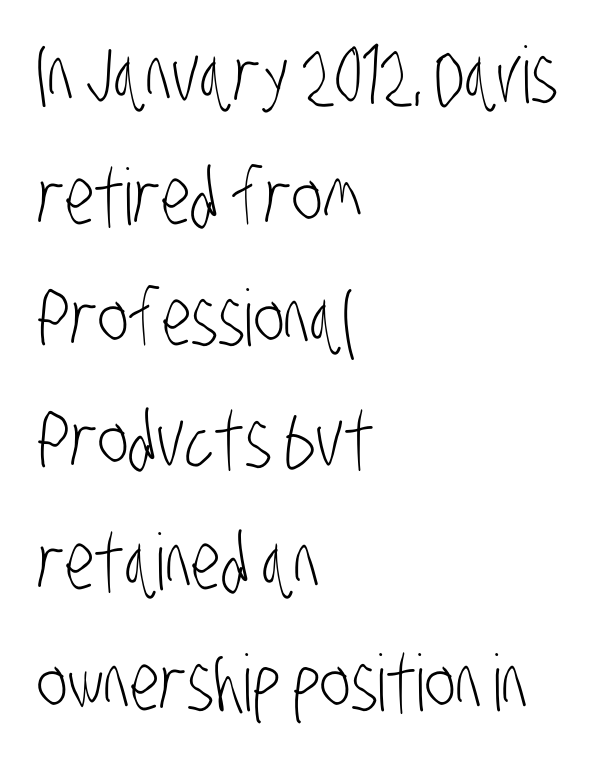
Q: Is the text bold? A: No.
Q: Is the typeface a serif or a sans-serif typeface? A: Sans-serif.
Q: Is the text underlined? A: No.
Q: How is the paragraph aligned? A: Left-aligned.
Q: Is the spacing between letters normal or unusually wide? A: Normal.
Q: Is the spacing between lines tight, normal or loose? A: Normal.
Q: Width (condensed, normal, or wide)? A: Condensed.
Q: Stroke contrast? A: Low.
Q: x-height? A: Large.
Q: Monospaced? A: No.
